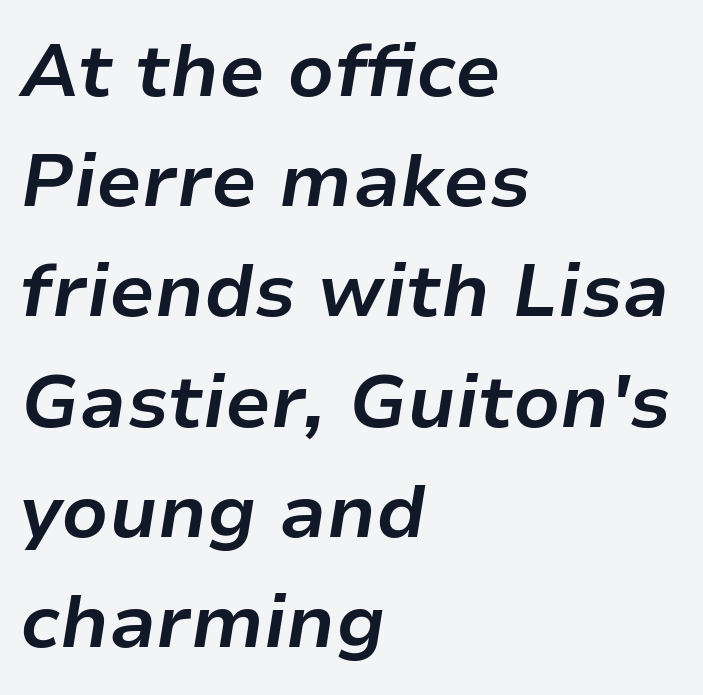
The image shows 75 px bold type, italic (leaning right); set left-aligned, normal line spacing (1.47x), normal letter spacing, not underlined; low stroke contrast and a medium x-height.
